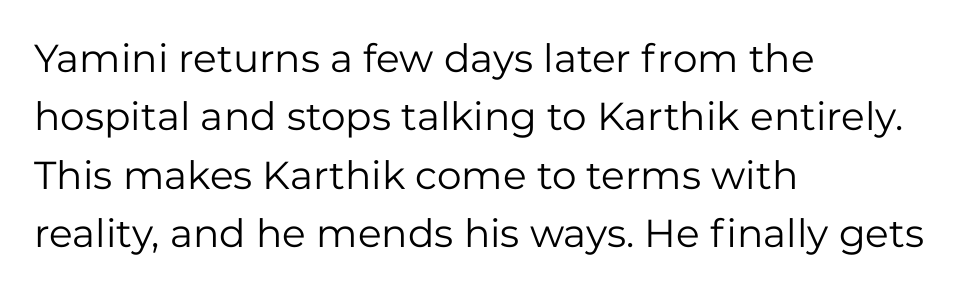
Q: Is the text bold? A: No.
Q: Is the text italic (slanted)? A: No, it is upright.
Q: Is the typeface a serif or a sans-serif typeface? A: Sans-serif.
Q: Is the text underlined? A: No.
Q: How is the paragraph aligned? A: Left-aligned.
Q: Is the spacing between letters normal or unusually wide? A: Normal.
Q: Is the spacing between lines tight, normal or loose? A: Normal.
Q: Width (condensed, normal, or wide)? A: Normal.
Q: Stroke contrast? A: Low.
Q: x-height? A: Medium.
Q: Monospaced? A: No.
